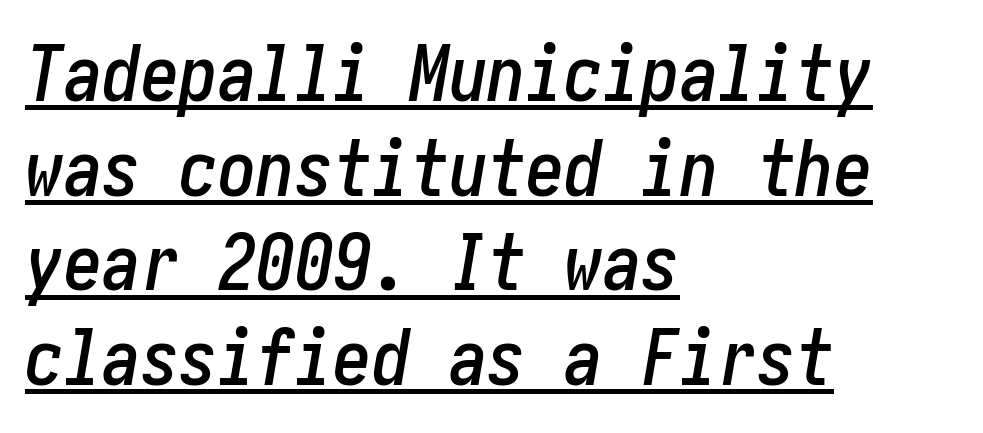
{"italic": "yes", "lean": "right", "slant_degrees": 10, "width": "condensed", "stroke_contrast": "low", "x_height": "medium", "underline": "yes", "align": "left", "line_spacing_ratio": 1.23, "letter_spacing": "normal", "letter_spacing_em": 0.0, "glyph_px": 77}
